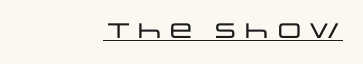
The image shows 21 px text type, upright; set right-aligned, normal letter spacing, underlined.
